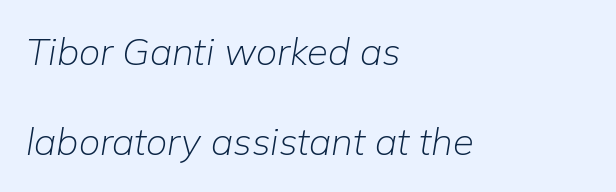
Summary of vertical rhythm: relaxed, with wide interline spacing. The passage shown is not bold in any degree. Every row of glyphs begins at an identical x-position on the left. Clear beneath every line of the passage. Each letter keeps its own natural width here, so spacing adapts to shape. The passage shown has conventional tracking throughout.
